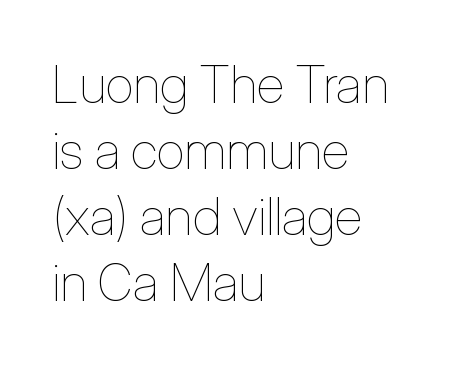
Short and long lines alike share a common starting point at left. Has an underline been added? It has not. The passage shown is typed in a proportional face where columns would drift. This rendering leaves character spacing at its baseline value. Stem width sits at or under what a default text font uses.
